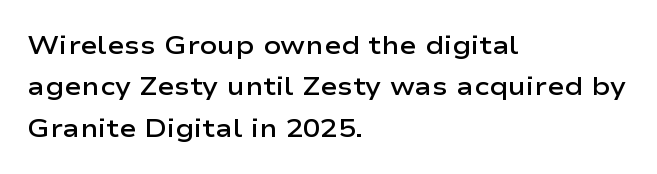
Q: Is the text bold? A: Semi-bold.
Q: Is the text italic (slanted)? A: No, it is upright.
Q: Is the text underlined? A: No.
Q: How is the paragraph aligned? A: Left-aligned.
Q: Is the spacing between letters normal or unusually wide? A: Normal.
Q: Is the spacing between lines tight, normal or loose? A: Normal.
